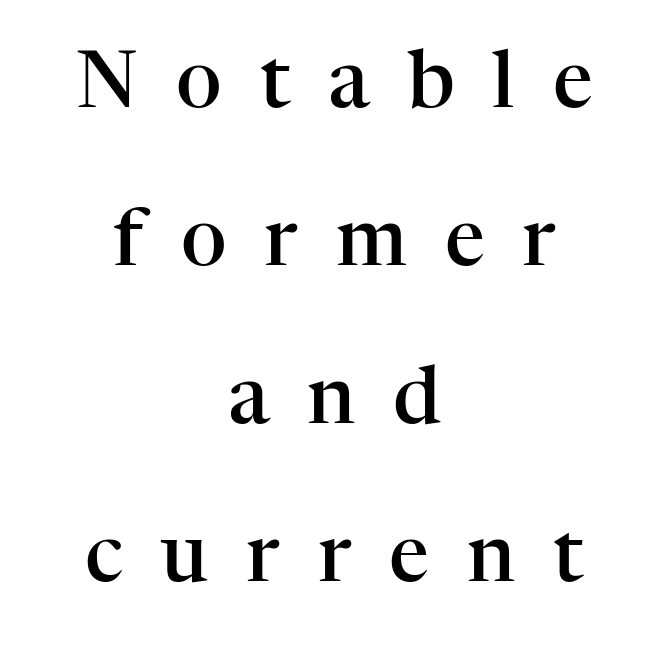
Q: Is the text bold? A: Semi-bold.
Q: Is the text italic (slanted)? A: No, it is upright.
Q: Is the typeface a serif or a sans-serif typeface? A: Serif.
Q: Is the text underlined? A: No.
Q: How is the paragraph aligned? A: Centered.
Q: Is the spacing between letters normal or unusually wide? A: Unusually wide.
Q: Is the spacing between lines tight, normal or loose? A: Loose.
Q: Width (condensed, normal, or wide)? A: Normal.
Q: Stroke contrast? A: High.
Q: x-height? A: Medium.
Q: Monospaced? A: No.
